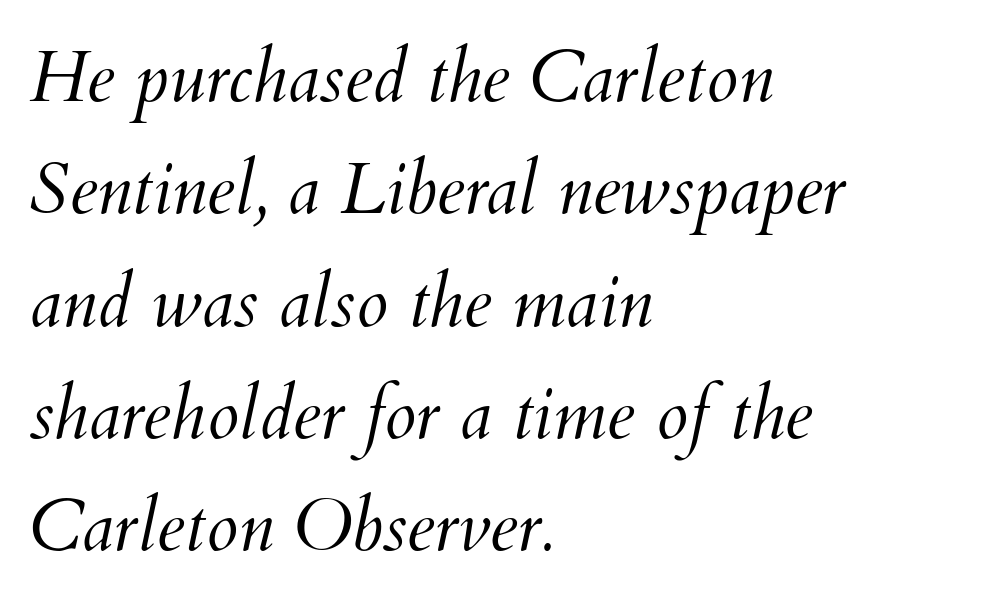
{"italic": "yes", "lean": "right", "slant_degrees": 12, "bold": "no", "weight": "light", "width": "normal", "stroke_contrast": "medium", "x_height": "small", "monospaced": "no", "underline": "no", "align": "left", "line_spacing": "normal", "line_spacing_ratio": 1.56, "letter_spacing": "normal", "letter_spacing_em": 0.0, "glyph_px": 72}
